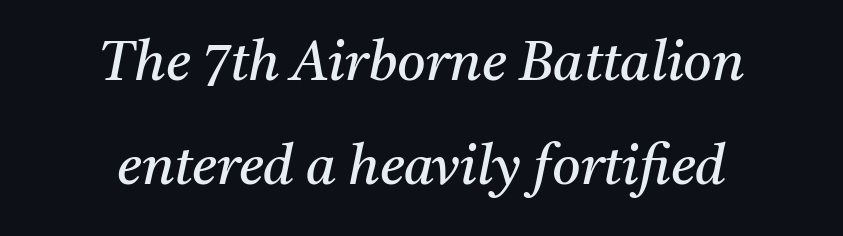
Think of a printed novel: that variable character pitch is what you see here. No extra ink here — the face is not bold. The space directly below the letters is spotless. Examine the stroke ends and you'll spot serifs. Style check: oblique. If you folded the block vertically in half, each line would mirror itself in length.
